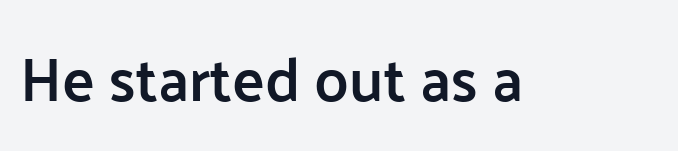
The image shows 61 px semibold sans-serif type, upright; set normal letter spacing, not underlined; low stroke contrast and a medium x-height.
